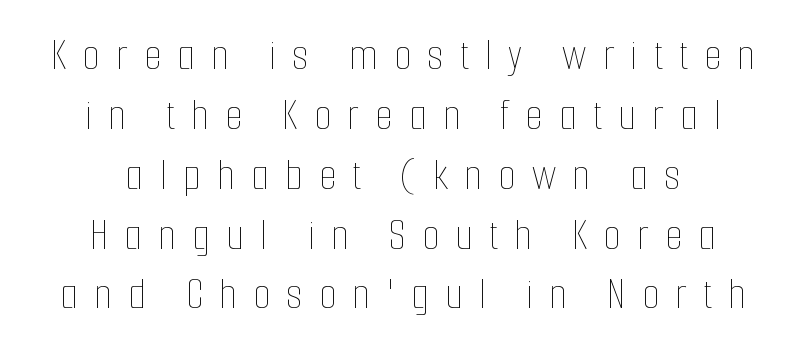
Q: Is the text bold? A: No.
Q: Is the text italic (slanted)? A: No, it is upright.
Q: Is the text underlined? A: No.
Q: How is the paragraph aligned? A: Centered.
Q: Is the spacing between letters normal or unusually wide? A: Unusually wide.
Q: Is the spacing between lines tight, normal or loose? A: Normal.
Q: Width (condensed, normal, or wide)? A: Condensed.
Q: Stroke contrast? A: Low.
Q: x-height? A: Medium.
Q: Monospaced? A: No.
